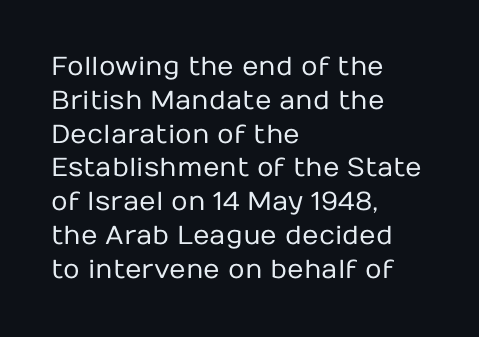
{"italic": "no", "bold": "no", "underline": "no", "align": "left", "line_spacing": "normal", "line_spacing_ratio": 1.3, "letter_spacing": "normal", "letter_spacing_em": 0.0, "glyph_px": 26}
